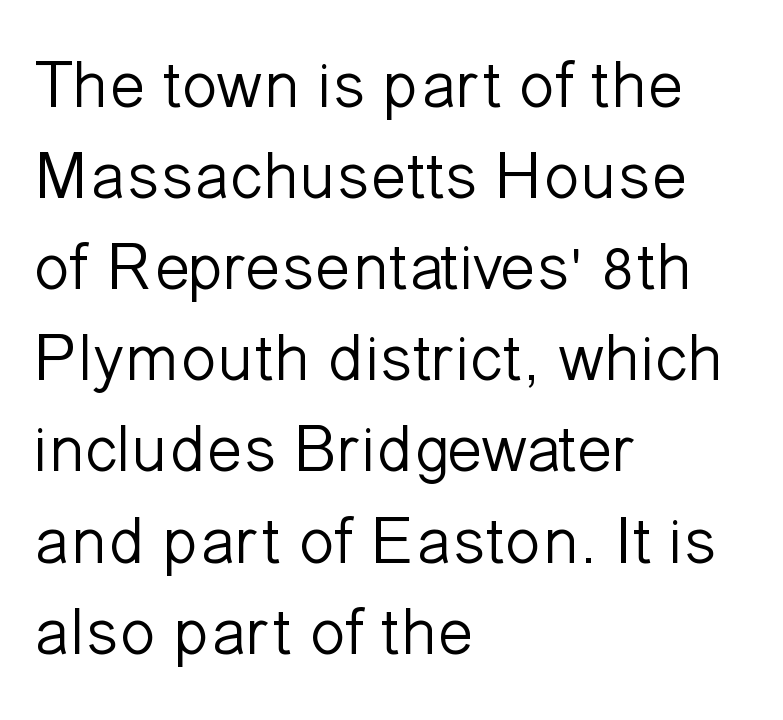
The image shows 67 px light sans-serif type, upright; set left-aligned, normal line spacing (1.36x), normal letter spacing, not underlined; low stroke contrast and a medium x-height.
